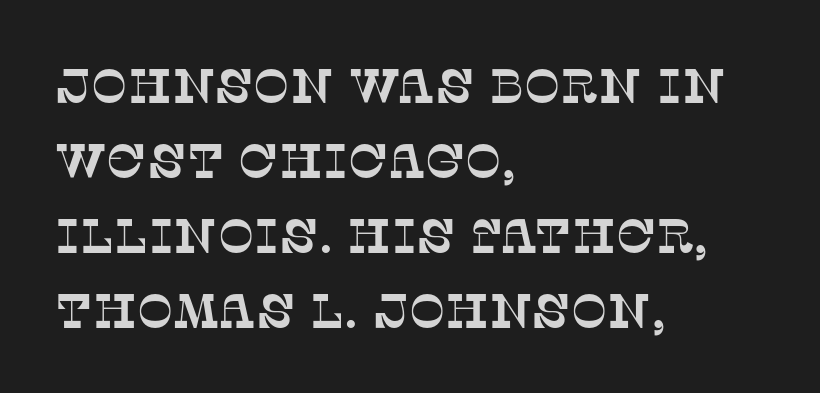
The image shows 48 px serif type; set left-aligned, normal line spacing (1.56x), normal letter spacing, not underlined; low stroke contrast and a large x-height.
